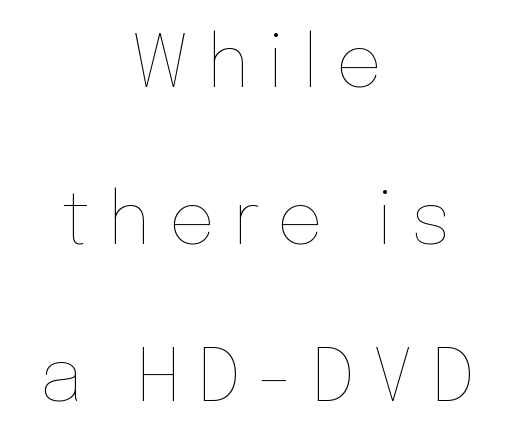
Q: Is the text bold? A: No.
Q: Is the text italic (slanted)? A: No, it is upright.
Q: Is the text underlined? A: No.
Q: How is the paragraph aligned? A: Centered.
Q: Is the spacing between letters normal or unusually wide? A: Unusually wide.
Q: Is the spacing between lines tight, normal or loose? A: Loose.
Q: Width (condensed, normal, or wide)? A: Normal.
Q: Stroke contrast? A: Low.
Q: x-height? A: Medium.
Q: Monospaced? A: No.
